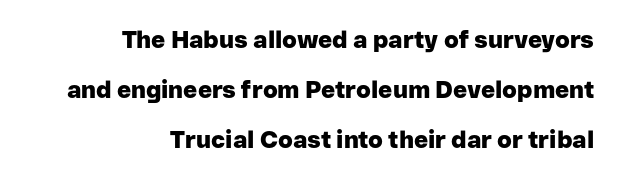
Q: Is the text bold? A: Yes.
Q: Is the text italic (slanted)? A: No, it is upright.
Q: Is the text underlined? A: No.
Q: How is the paragraph aligned? A: Right-aligned.
Q: Is the spacing between letters normal or unusually wide? A: Normal.
Q: Is the spacing between lines tight, normal or loose? A: Loose.
